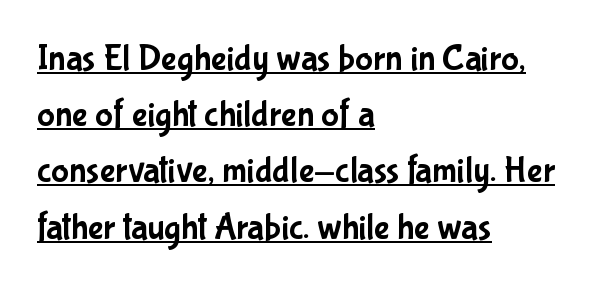
Do the letters lean? They stand straight. In terms of leading, this rendering sits right in the middle. This is sans-serif lettering, the kind often seen on screens and signage. Each line starts at the same left margin while the right side varies. Between one letter and the next there's only the usual sliver of space. The lettering is marked with a stroke running underneath it.
